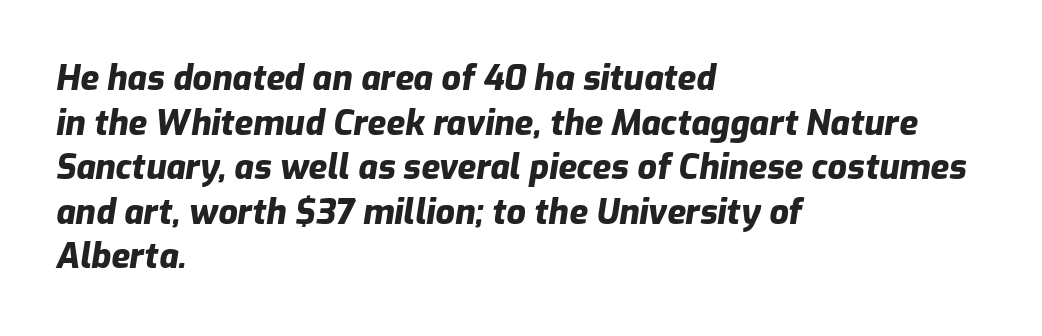
Varying glyph widths throughout — classic text-font behaviour. Leading: standard. The baseline area is clear. Its strokes are broad and dark, the hallmark of bold type. A typesetter would mark this as italic.
